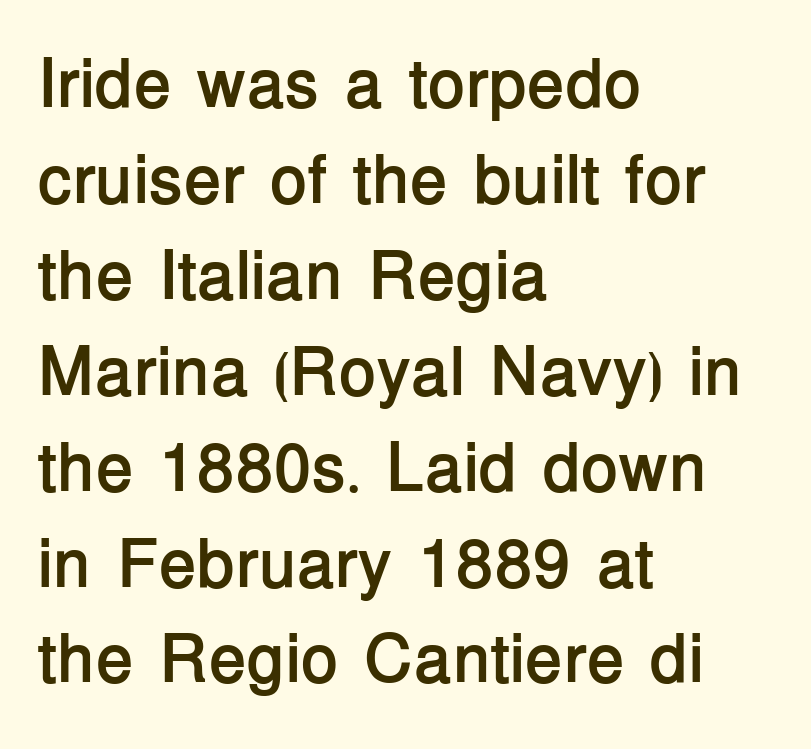
{"serif": "no", "italic": "no", "bold": "yes", "weight": "semibold", "width": "normal", "stroke_contrast": "low", "x_height": "medium", "monospaced": "no", "underline": "no", "align": "left", "line_spacing": "normal", "line_spacing_ratio": 1.39, "letter_spacing": "normal", "letter_spacing_em": 0.0, "glyph_px": 69}
